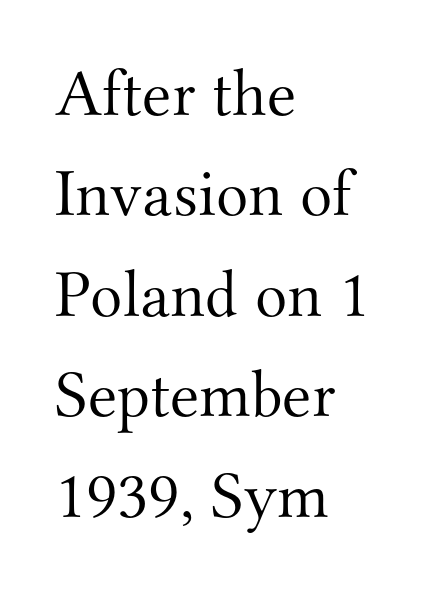
Anything drawn beneath the words? Only blank space. The passage shown is typed in a proportional face where columns would drift. Italic: no, the glyphs are upright roman. If you drew a ruler down the left edge, every line would touch it. Each letter's strokes conclude with small projecting serifs.
